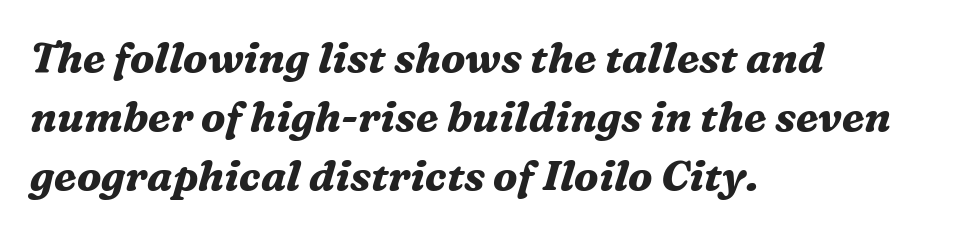
Q: Is the text bold? A: Yes.
Q: Is the text italic (slanted)? A: Yes, it leans right by about 16 degrees.
Q: Is the typeface a serif or a sans-serif typeface? A: Serif.
Q: Is the text underlined? A: No.
Q: How is the paragraph aligned? A: Left-aligned.
Q: Is the spacing between letters normal or unusually wide? A: Normal.
Q: Is the spacing between lines tight, normal or loose? A: Normal.
Q: Width (condensed, normal, or wide)? A: Normal.
Q: Stroke contrast? A: Medium.
Q: x-height? A: Medium.
Q: Monospaced? A: No.
